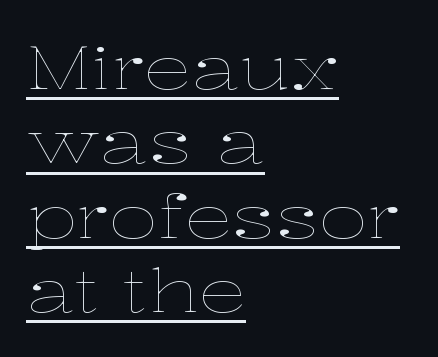
{"italic": "no", "bold": "no", "weight": "thin", "width": "wide", "stroke_contrast": "low", "x_height": "medium", "monospaced": "no", "underline": "yes", "align": "left", "line_spacing_ratio": 1.24, "letter_spacing": "normal", "letter_spacing_em": 0.0, "glyph_px": 60}
